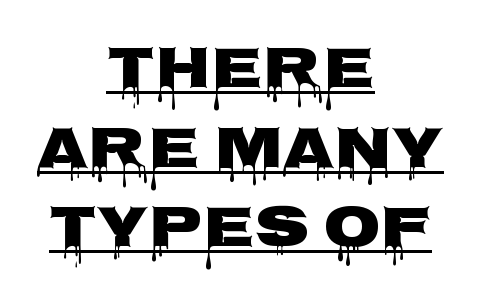
The image shows 59 px wide sans-serif type, upright; set centered, normal line spacing (1.35x), normal letter spacing, underlined; low stroke contrast and a large x-height.
